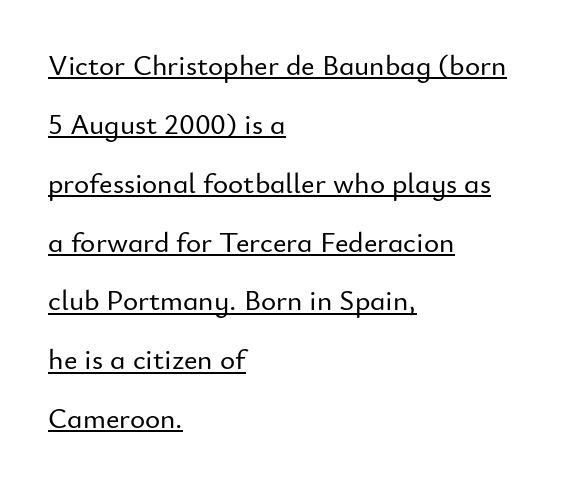
Q: Is the text italic (slanted)? A: No, it is upright.
Q: Is the typeface a serif or a sans-serif typeface? A: Sans-serif.
Q: Is the text underlined? A: Yes.
Q: How is the paragraph aligned? A: Left-aligned.
Q: Is the spacing between letters normal or unusually wide? A: Normal.
Q: Is the spacing between lines tight, normal or loose? A: Loose.
Q: Width (condensed, normal, or wide)? A: Normal.
Q: Stroke contrast? A: Low.
Q: x-height? A: Small.
Q: Monospaced? A: No.
